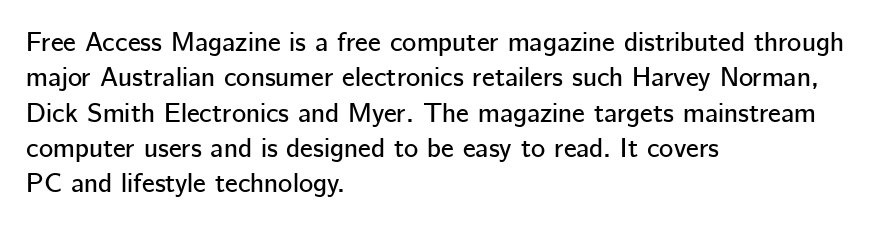
Interline gaps are of average width in this sample. The axis of the letterforms is exactly vertical. Casual observation: everything's shoved over to the left. These lines keep a tight, regular rhythm from letter to letter. Unmarked baselines from the first word to the last.
